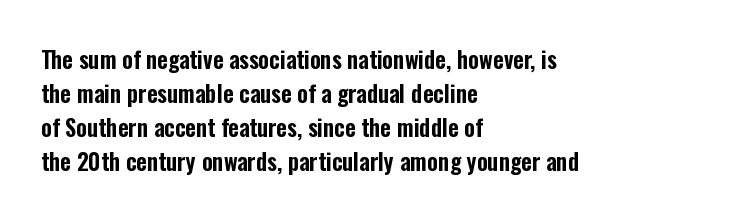
Clear beneath every line of the passage. Notice how descenders clear the ascenders below comfortably — that's standard leading. In terms of letterspacing, this is plain default setting. The lettering stays uniformly vertical, giving the passage a roman look. The lines in this sample share a left origin and differ only in where they stop.
